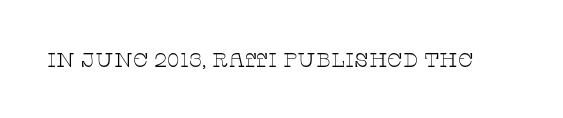
{"italic": "no", "bold": "no", "underline": "no", "letter_spacing": "normal", "letter_spacing_em": 0.0, "glyph_px": 20}
